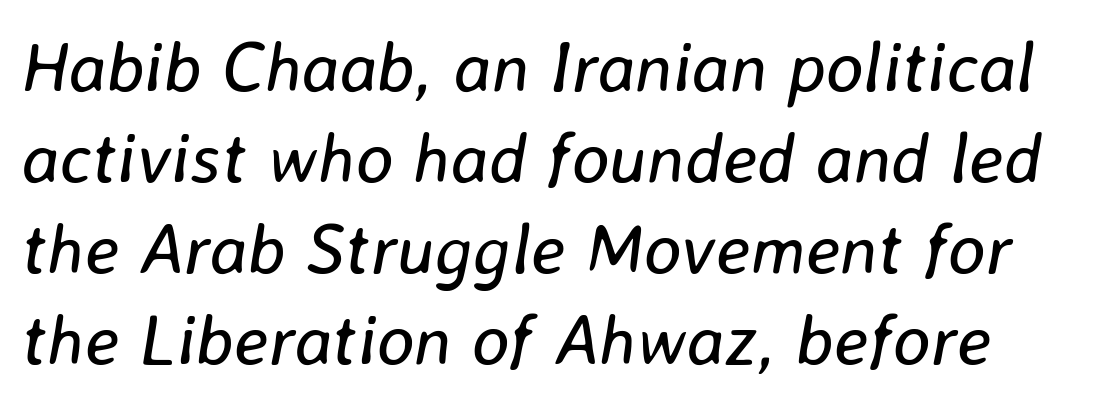
Q: Is the text bold? A: No.
Q: Is the text italic (slanted)? A: Yes, it leans right by about 8 degrees.
Q: Is the text underlined? A: No.
Q: Is the spacing between letters normal or unusually wide? A: Normal.
Q: Is the spacing between lines tight, normal or loose? A: Normal.
Q: Width (condensed, normal, or wide)? A: Normal.
Q: Stroke contrast? A: Low.
Q: x-height? A: Medium.
Q: Monospaced? A: No.
